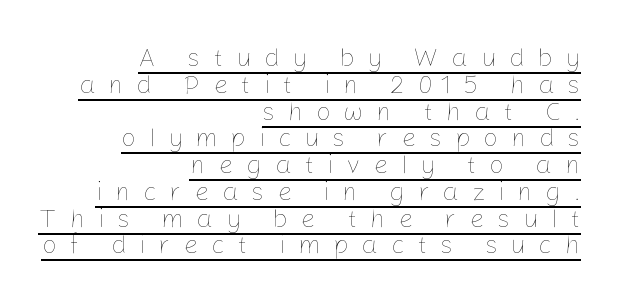
{"italic": "no", "bold": "no", "underline": "yes", "align": "right", "line_spacing": "tight", "line_spacing_ratio": 1.03, "letter_spacing": "wide", "letter_spacing_em": 0.49, "glyph_px": 26}
